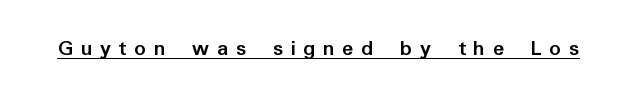
{"italic": "no", "bold": "yes", "underline": "yes", "letter_spacing": "wide", "letter_spacing_em": 0.33, "glyph_px": 23}
